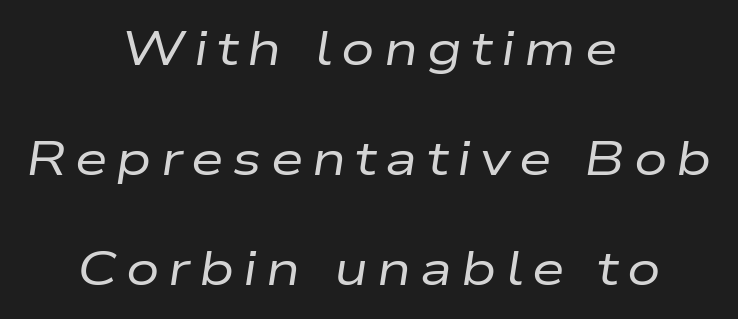
{"italic": "yes", "lean": "right", "slant_degrees": 9, "bold": "no", "weight": "regular", "width": "wide", "stroke_contrast": "low", "x_height": "medium", "monospaced": "no", "underline": "no", "align": "center", "line_spacing": "loose", "line_spacing_ratio": 2.34, "glyph_px": 47}
